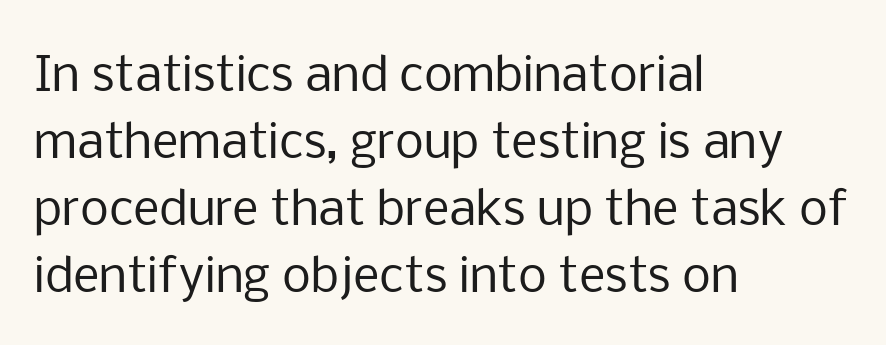
The image shows 46 px regular-weight sans-serif type, upright; set left-aligned, normal line spacing (1.46x), normal letter spacing, not underlined; low stroke contrast and a medium x-height.
